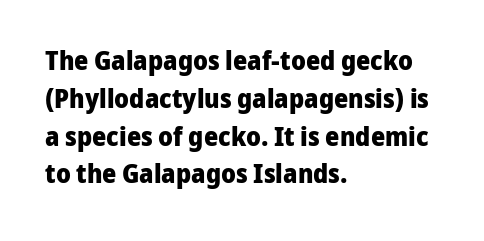
{"italic": "no", "bold": "yes", "underline": "no", "align": "left", "line_spacing": "normal", "line_spacing_ratio": 1.4, "letter_spacing": "normal", "letter_spacing_em": 0.0, "glyph_px": 27}
